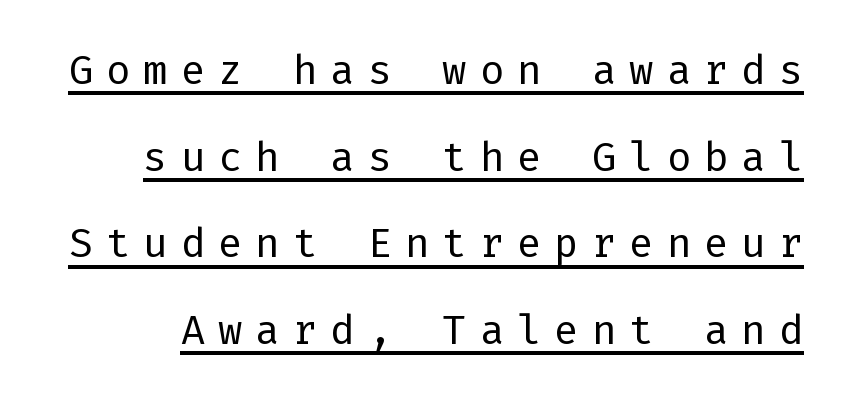
Q: Is the text bold? A: No.
Q: Is the text italic (slanted)? A: No, it is upright.
Q: Is the typeface a serif or a sans-serif typeface? A: Sans-serif.
Q: Is the text underlined? A: Yes.
Q: Is the spacing between letters normal or unusually wide? A: Unusually wide.
Q: Is the spacing between lines tight, normal or loose? A: Normal.
Q: Width (condensed, normal, or wide)? A: Normal.
Q: Stroke contrast? A: Low.
Q: x-height? A: Medium.
Q: Monospaced? A: Yes.
